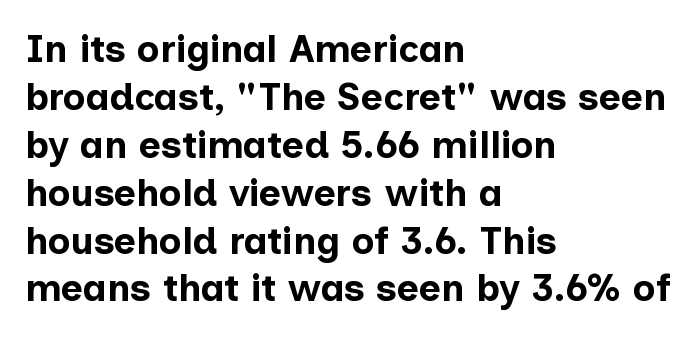
Q: Is the text bold? A: Yes.
Q: Is the text italic (slanted)? A: No, it is upright.
Q: Is the typeface a serif or a sans-serif typeface? A: Sans-serif.
Q: Is the text underlined? A: No.
Q: How is the paragraph aligned? A: Left-aligned.
Q: Is the spacing between letters normal or unusually wide? A: Normal.
Q: Is the spacing between lines tight, normal or loose? A: Normal.
Q: Width (condensed, normal, or wide)? A: Normal.
Q: Stroke contrast? A: Low.
Q: x-height? A: Medium.
Q: Monospaced? A: No.
